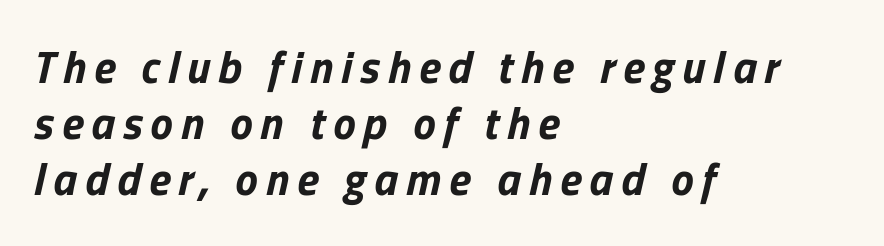
The image shows 45 px bold type, italic (leaning right); set left-aligned, normal line spacing (1.25x), not underlined; low stroke contrast and a medium x-height.
